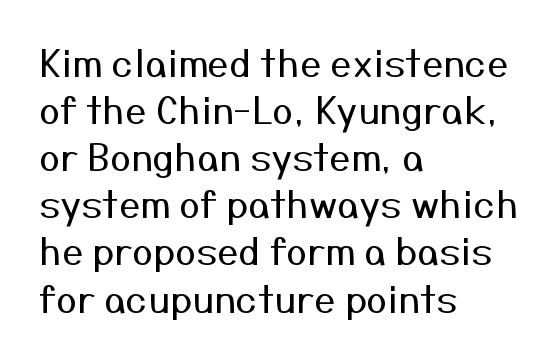
The image shows 38 px regular-weight sans-serif type, upright; set left-aligned, line spacing 1.24x, normal letter spacing, not underlined; medium stroke contrast and a medium x-height.
